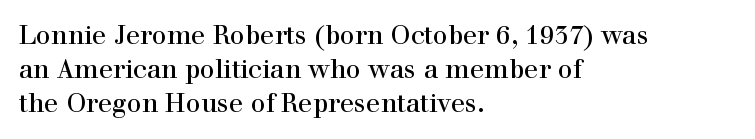
The passage is arranged the way most books set body copy — flush left. This is roman type, the default non-slanted kind. The rows are spaced the way most documents space them. The letterforms sit shoulder to shoulder at normal distance. Honestly, there is no underline to notice here at all.
